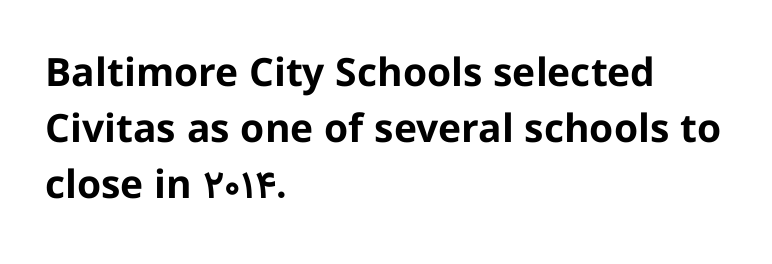
In terms of posture, this sample is upright. Interline gaps are of average width in this sample. This sample is left-justified, so line endings fall wherever the words run out. The passage shown has conventional tracking throughout.
